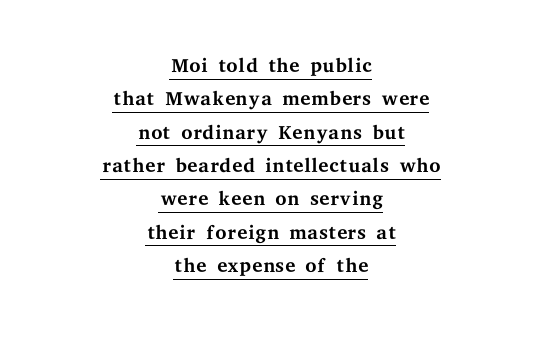
What stands out about the letter spacing? Nothing — it is the standard amount. Reading down the block, each line starts at a different indent, mirrored at its end. What's the leading like? Squeezed, with rows nearly overlapping. Think of a printed novel: that variable character pitch is what you see here.
